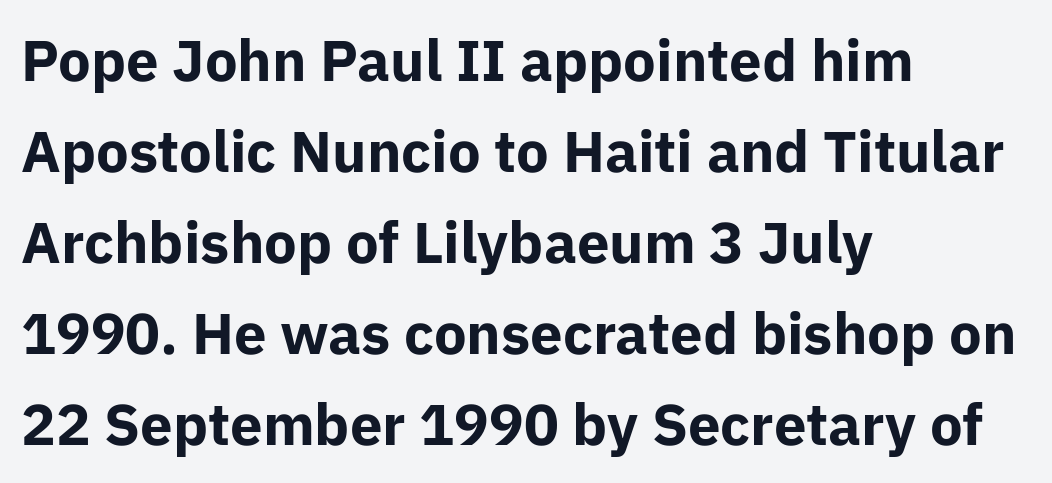
{"serif": "no", "italic": "no", "bold": "yes", "weight": "bold", "width": "normal", "stroke_contrast": "low", "x_height": "medium", "monospaced": "no", "underline": "no", "align": "left", "line_spacing": "normal", "line_spacing_ratio": 1.57, "letter_spacing": "normal", "letter_spacing_em": 0.0, "glyph_px": 58}
